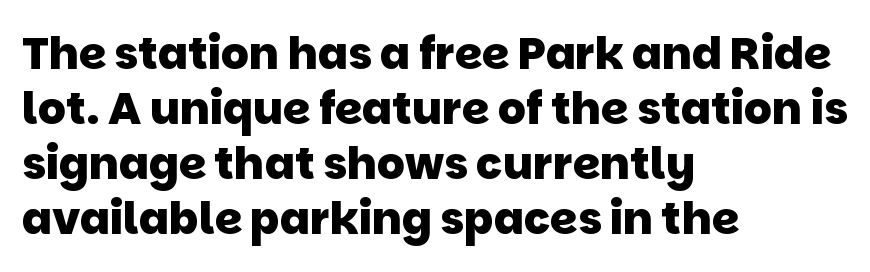
Each new line begins a customary step beneath the previous one. Each row of text sits above clean, open space. The rendering uses a bold face; every stroke is thick and dark. All the whitespace from short lines collects on the right.
